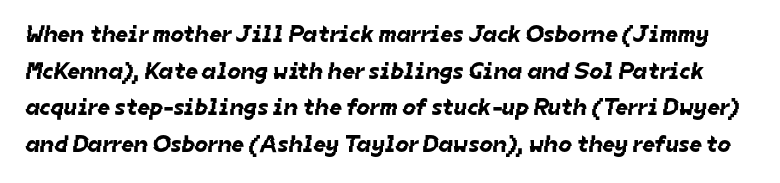
A typesetter would call this leading conventional body-copy spacing. The space beneath each line is pristine and unruled. Look at the tracking — it's just the regular setting, nothing added.
